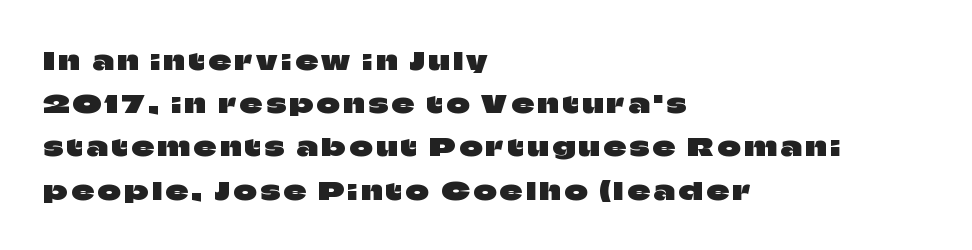
Q: Is the text italic (slanted)? A: No, it is upright.
Q: Is the text underlined? A: No.
Q: How is the paragraph aligned? A: Left-aligned.
